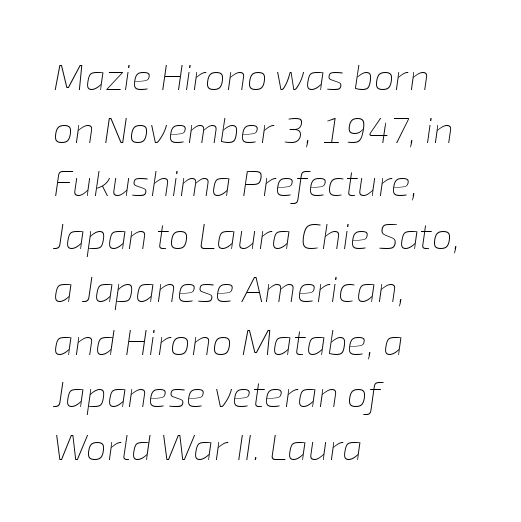
{"italic": "yes", "lean": "right", "slant_degrees": 8, "bold": "no", "weight": "thin", "width": "normal", "stroke_contrast": "low", "x_height": "medium", "monospaced": "no", "underline": "no", "align": "left", "line_spacing": "normal", "line_spacing_ratio": 1.43, "letter_spacing": "normal", "letter_spacing_em": 0.0, "glyph_px": 37}
